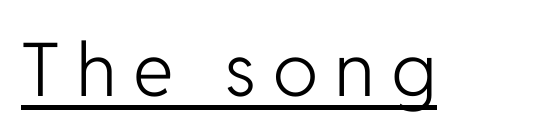
The image shows 74 px light sans-serif type, upright; set unusually wide letter spacing (+0.22 em), underlined; low stroke contrast and a medium x-height.
